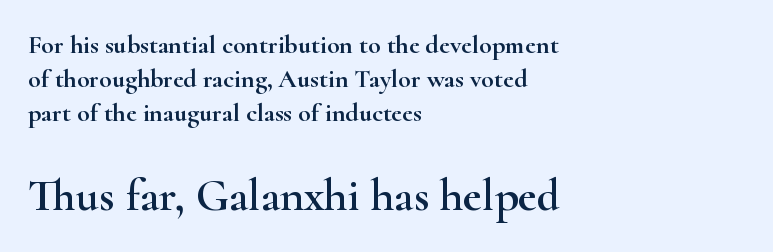
Q: Is the text italic (slanted)? A: No, it is upright.
Q: Is the typeface a serif or a sans-serif typeface? A: Serif.
Q: Is the text underlined? A: No.
Q: How is the paragraph aligned? A: Left-aligned.
Q: Is the spacing between letters normal or unusually wide? A: Normal.
Q: Is the spacing between lines tight, normal or loose? A: Normal.
Q: Which block of text is set in a larger size, the first (top) or the second (bottom)? A: The second (bottom) one.
Q: Width (condensed, normal, or wide)? A: Wide.
Q: Stroke contrast? A: High.
Q: x-height? A: Small.
Q: Monospaced? A: No.
